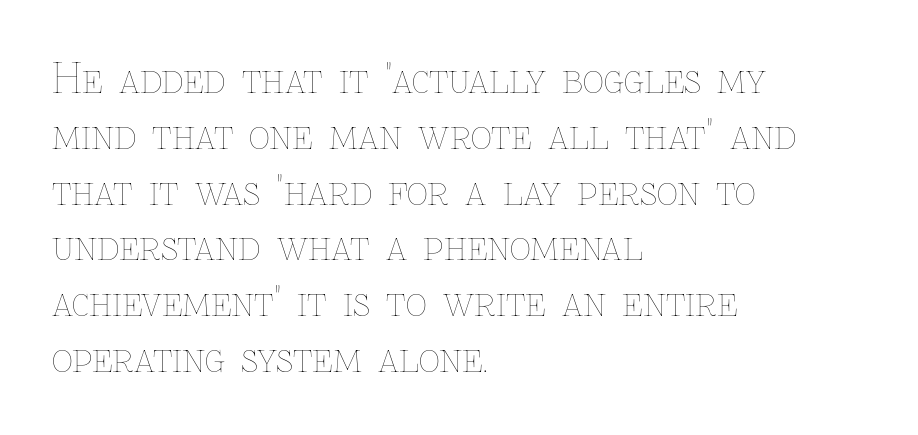
The image shows 41 px thin type, upright; set left-aligned, normal line spacing (1.36x), normal letter spacing, not underlined; low stroke contrast and a medium x-height.
